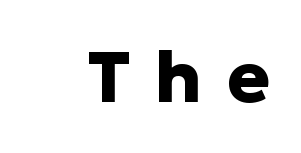
Q: Is the text bold? A: Yes.
Q: Is the text italic (slanted)? A: No, it is upright.
Q: Is the typeface a serif or a sans-serif typeface? A: Sans-serif.
Q: Is the text underlined? A: No.
Q: Is the spacing between letters normal or unusually wide? A: Unusually wide.
Q: Width (condensed, normal, or wide)? A: Normal.
Q: Stroke contrast? A: Low.
Q: x-height? A: Medium.
Q: Monospaced? A: No.
